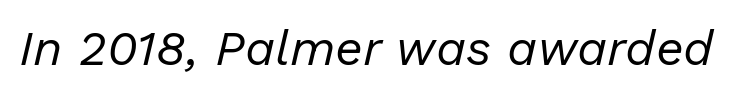
The letters advance in unequal steps, a hallmark of proportional type. No heavy texture on the line: the type isn't bold. Letters rest on an invisible, unmarked baseline. Observe the lean: these are italic letterforms. What stands out about the letter spacing? Nothing — it is the standard amount.
